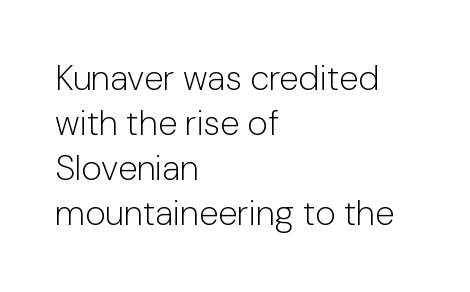
The image shows 35 px light sans-serif type, upright; set left-aligned, normal line spacing (1.29x), normal letter spacing, not underlined; low stroke contrast and a medium x-height.
